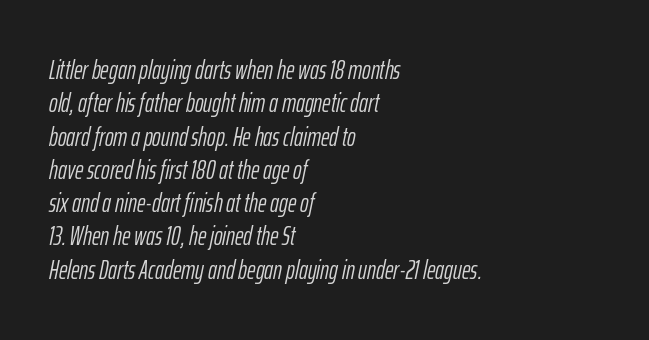
Q: Is the text bold? A: No.
Q: Is the text italic (slanted)? A: Yes, it leans right by about 12 degrees.
Q: Is the text underlined? A: No.
Q: How is the paragraph aligned? A: Left-aligned.
Q: Is the spacing between letters normal or unusually wide? A: Normal.
Q: Is the spacing between lines tight, normal or loose? A: Normal.
